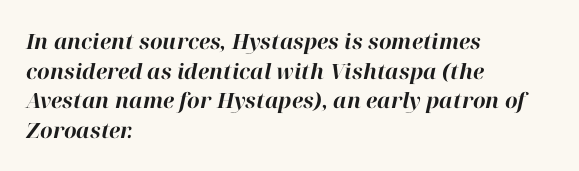
Q: Is the text bold? A: Yes.
Q: Is the text italic (slanted)? A: Yes, it leans right by about 12 degrees.
Q: Is the text underlined? A: No.
Q: How is the paragraph aligned? A: Left-aligned.
Q: Is the spacing between letters normal or unusually wide? A: Normal.
Q: Is the spacing between lines tight, normal or loose? A: Normal.
